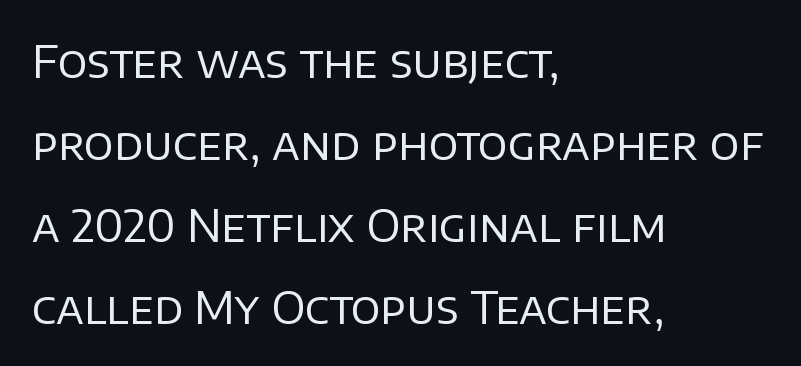
Underlining? Definitely not there. Weight: in the light-to-regular range. Line starts are locked; line ends wander. The horizontal fit of the characters is conventional and even.
